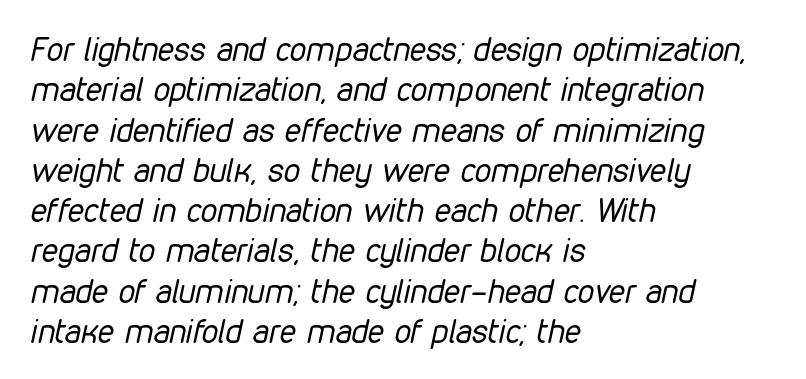
The image shows 33 px regular-weight, condensed type, italic (leaning right); set left-aligned, line spacing 1.22x, normal letter spacing, not underlined; low stroke contrast and a medium x-height.
